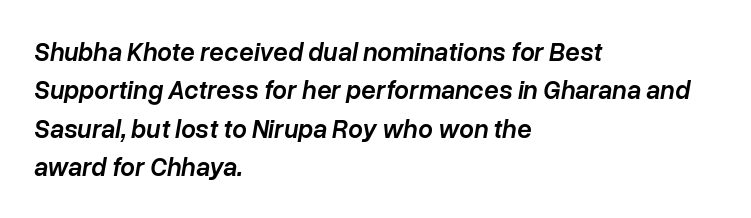
Characters follow at the spacing the type designer built in. Letters rest on an invisible, unmarked baseline. Successive baselines arrive at the customary interval. Typeset ragged right — the left edge is the straight one. The glyphs look as if they've been sheared to an angle. A fair bit of extra ink — the face is semibold, not bold.
